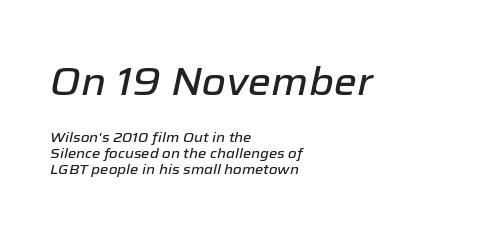
Q: Is the text italic (slanted)? A: Yes, it leans right by about 12 degrees.
Q: Is the text underlined? A: No.
Q: How is the paragraph aligned? A: Left-aligned.
Q: Is the spacing between letters normal or unusually wide? A: Normal.
Q: Is the spacing between lines tight, normal or loose? A: Tight.
Q: Which block of text is set in a larger size, the first (top) or the second (bottom)? A: The first (top) one.
Q: Width (condensed, normal, or wide)? A: Normal.
Q: Stroke contrast? A: Low.
Q: x-height? A: Medium.
Q: Monospaced? A: No.
